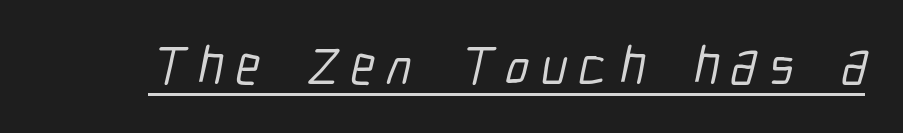
The passage shown is typed in a proportional face where columns would drift. These characters rest on top of a visible drawn line. Inter-character spacing is expanded well beyond the font's built-in metrics. Regarding serifs, this sample does without them.
